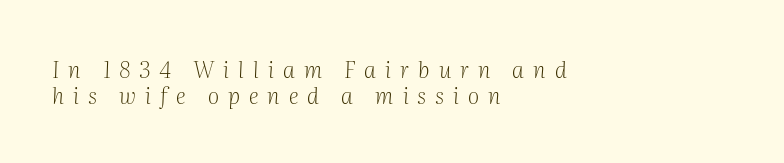
{"italic": "yes", "lean": "right", "slant_degrees": 2, "bold": "no", "underline": "no", "align": "left", "line_spacing_ratio": 1.17, "letter_spacing": "wide", "letter_spacing_em": 0.41, "glyph_px": 22}
